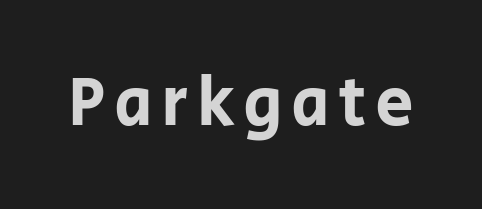
Note the varied advance widths — an 'i' is clearly narrower than an 'm'. Unlike italic type, these characters show no tilt at all. The foot of each line stays bare and open. The designer went with a sans here, leaving each stem footless.
